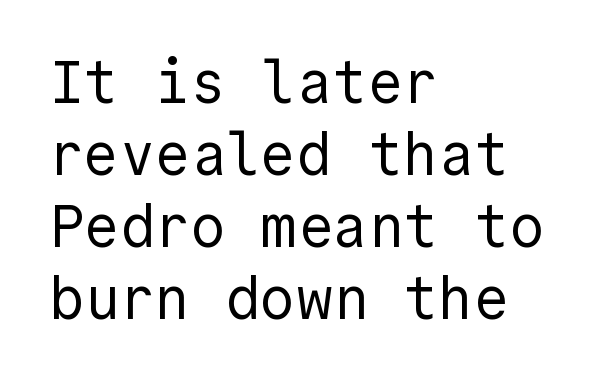
The image shows 59 px regular-weight sans-serif type, upright; set left-aligned, line spacing 1.22x, normal letter spacing, not underlined; a medium x-height.
